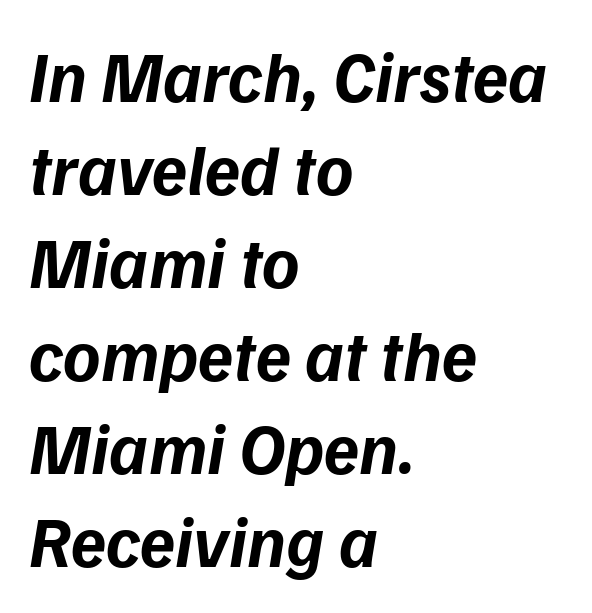
The image shows 71 px bold type, italic (leaning right); set left-aligned, normal line spacing (1.31x), normal letter spacing, not underlined; low stroke contrast and a medium x-height.
